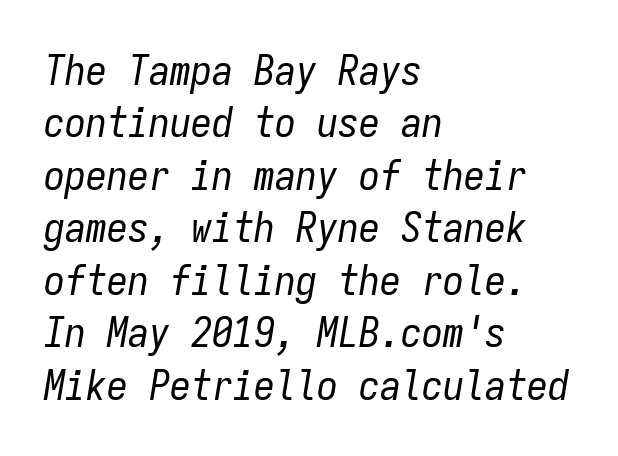
{"italic": "yes", "lean": "right", "slant_degrees": 9, "bold": "no", "weight": "regular", "width": "condensed", "stroke_contrast": "low", "x_height": "medium", "monospaced": "yes", "underline": "no", "align": "left", "line_spacing": "normal", "line_spacing_ratio": 1.25, "letter_spacing": "normal", "letter_spacing_em": 0.0, "glyph_px": 42}
